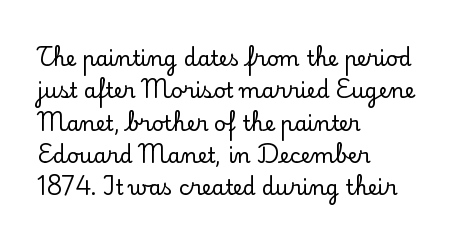
Glyph-to-glyph distance matches everyday printed text. Upright lettering throughout. Notice how descenders clear the ascenders below comfortably — that's standard leading. The strip under each line holds only bare page. Layout note: lines flush left.
